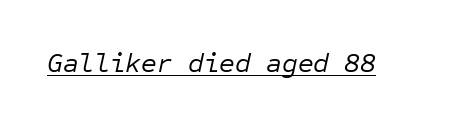
Q: Is the text bold? A: No.
Q: Is the text italic (slanted)? A: Yes, it leans right by about 12 degrees.
Q: Is the text underlined? A: Yes.
Q: Is the spacing between letters normal or unusually wide? A: Normal.
